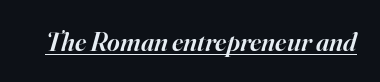
{"italic": "yes", "lean": "right", "slant_degrees": 16, "bold": "semi", "underline": "yes", "letter_spacing": "normal", "letter_spacing_em": 0.0, "glyph_px": 27}
